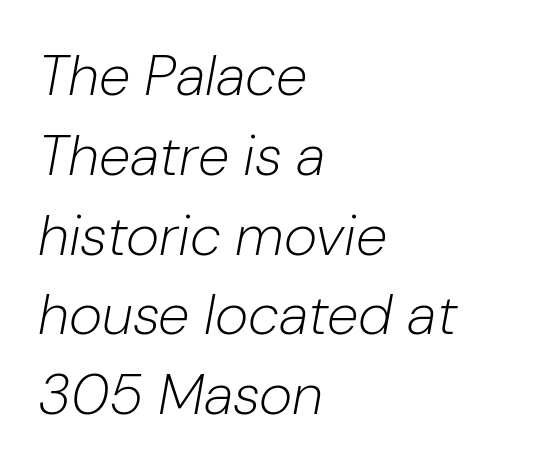
The image shows 57 px light type, italic (leaning right); set left-aligned, normal line spacing (1.4x), normal letter spacing, not underlined; low stroke contrast and a medium x-height.
